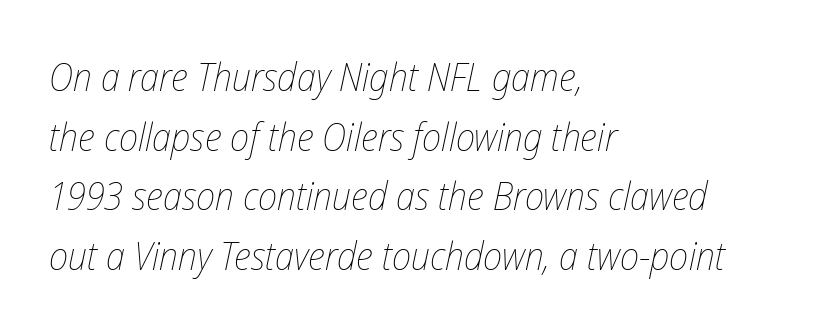
The image shows 39 px thin, condensed type, italic (leaning right); set left-aligned, normal line spacing (1.53x), normal letter spacing, not underlined; low stroke contrast and a medium x-height.
